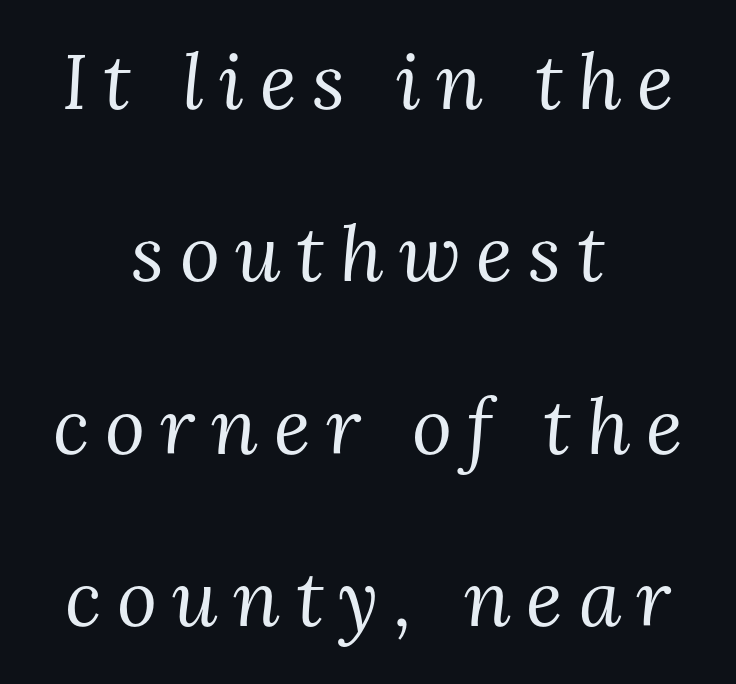
{"serif": "yes", "italic": "yes", "lean": "right", "slant_degrees": 3, "bold": "no", "weight": "regular", "width": "normal", "stroke_contrast": "medium", "x_height": "medium", "monospaced": "no", "underline": "no", "align": "center", "line_spacing": "loose", "line_spacing_ratio": 2.24, "letter_spacing": "wide", "letter_spacing_em": 0.2, "glyph_px": 77}
